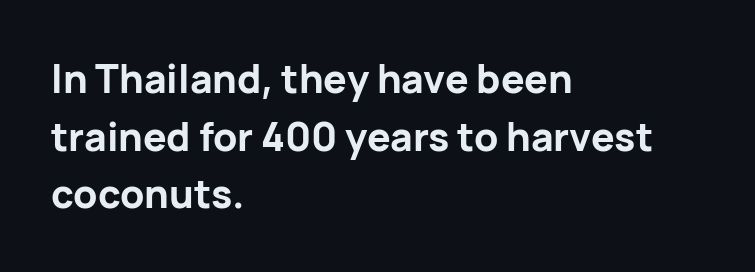
{"serif": "no", "italic": "no", "bold": "yes", "weight": "bold", "width": "normal", "stroke_contrast": "low", "x_height": "medium", "monospaced": "no", "underline": "no", "align": "left", "line_spacing": "normal", "line_spacing_ratio": 1.48, "letter_spacing": "normal", "letter_spacing_em": 0.0, "glyph_px": 39}
